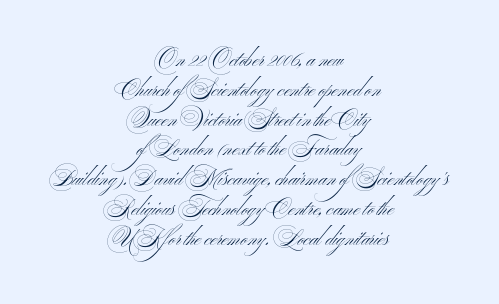
The letterforms sit shoulder to shoulder at normal distance. The letterforms sit at book weight or below. Line starts and ends both wander, symmetrically. The passage shown stacks its lines at a standard gap. Type without underlining.
